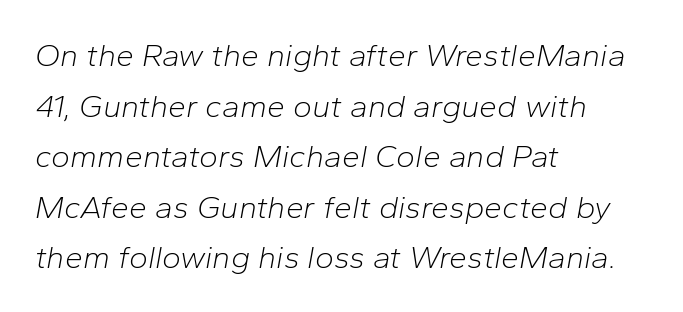
{"italic": "yes", "lean": "right", "slant_degrees": 10, "bold": "no", "weight": "light", "width": "normal", "stroke_contrast": "low", "x_height": "medium", "monospaced": "no", "underline": "no", "align": "left", "line_spacing": "normal", "line_spacing_ratio": 1.58, "letter_spacing": "normal", "letter_spacing_em": 0.0, "glyph_px": 32}
